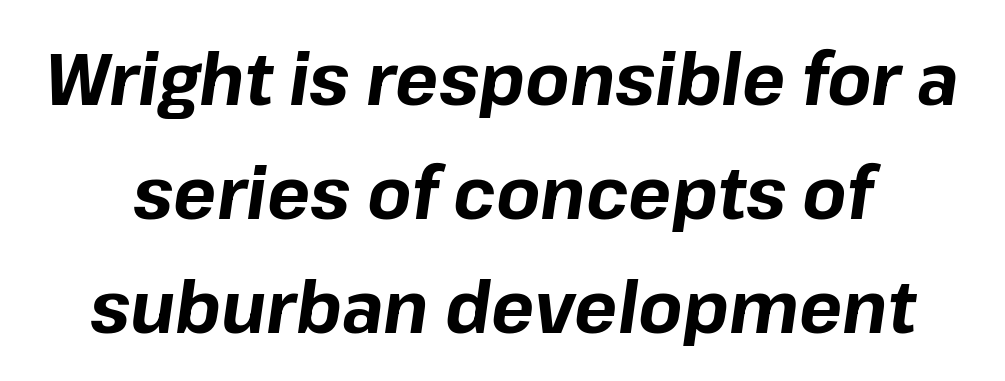
Summary of vertical rhythm: regular, with standard interline spacing. A dark, heavy texture on the line: the type is bold. The letters advance in unequal steps, a hallmark of proportional type. Tall strokes in this sample are angled rather than plumb. The letterforms sit shoulder to shoulder at normal distance.
